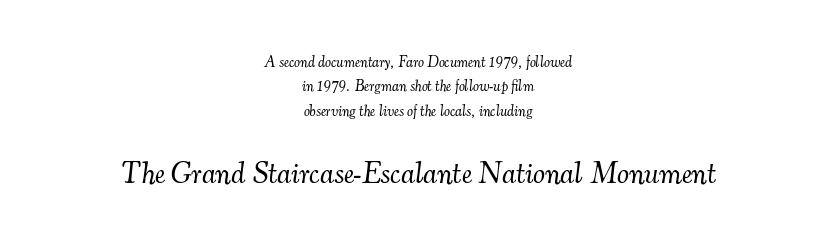
{"serif": "yes", "italic": "yes", "lean": "right", "slant_degrees": 7, "bold": "no", "weight": "light", "width": "normal", "stroke_contrast": "medium", "x_height": "small", "monospaced": "no", "underline": "no", "align": "center", "line_spacing": "normal", "line_spacing_ratio": 1.63, "letter_spacing": "normal", "letter_spacing_em": 0.0, "larger_block": "second", "size_ratio": 2.0, "glyph_px": 30}
